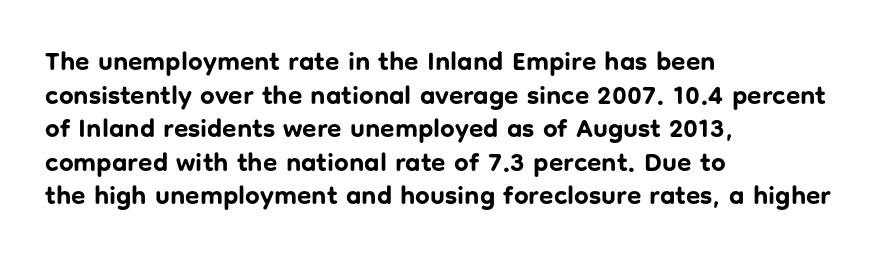
The image shows 26 px bold type, upright; set left-aligned, normal line spacing (1.29x), normal letter spacing, not underlined.
